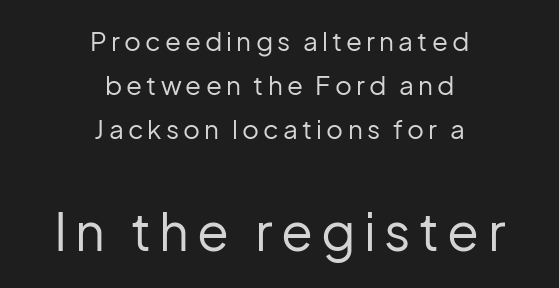
{"serif": "no", "italic": "no", "bold": "no", "weight": "regular", "width": "normal", "stroke_contrast": "low", "x_height": "medium", "monospaced": "no", "underline": "no", "align": "center", "line_spacing": "normal", "line_spacing_ratio": 1.69, "larger_block": "second", "size_ratio": 2.0, "glyph_px": 52}
